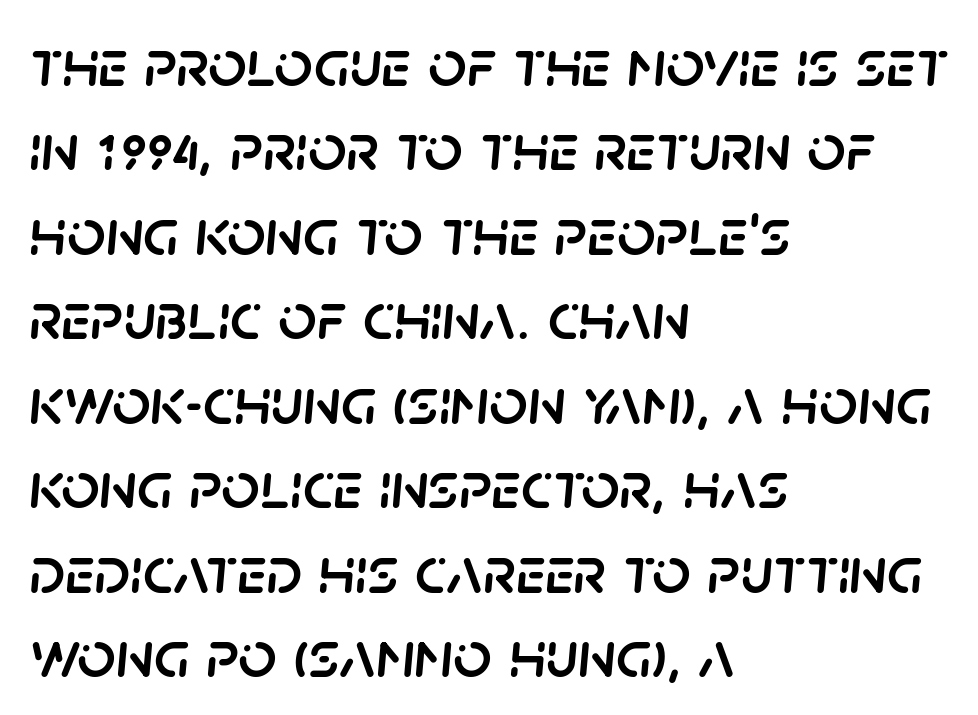
The baseline area is clear. Baseline-to-baseline distance is the conventional proportion of letter height. The face used here is rendered with its standard letterfit. The paragraph shown leans on its left margin. If you drew a line through each stem, it would be angled. Character widths vary here, with narrow letters taking less room than wide ones.
